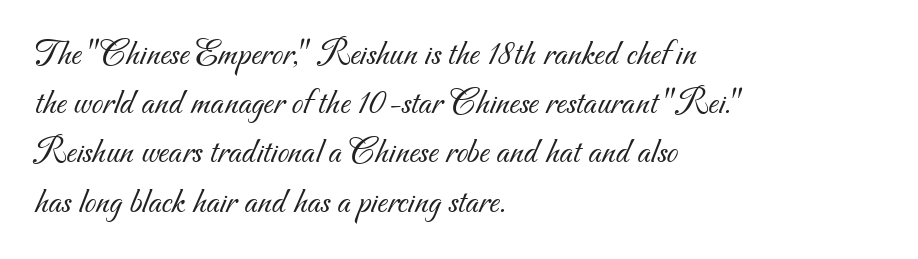
{"serif": "no", "bold": "no", "weight": "light", "width": "normal", "stroke_contrast": "medium", "x_height": "small", "monospaced": "no", "underline": "no", "align": "left", "line_spacing": "normal", "line_spacing_ratio": 1.33, "letter_spacing": "normal", "letter_spacing_em": 0.0, "glyph_px": 37}
